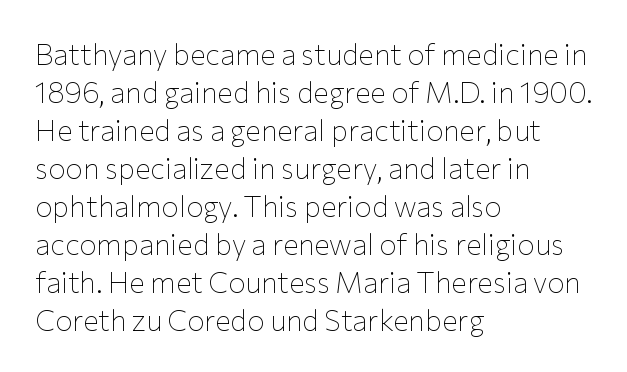
{"serif": "no", "italic": "no", "bold": "no", "weight": "thin", "width": "normal", "stroke_contrast": "low", "x_height": "medium", "monospaced": "no", "underline": "no", "align": "left", "line_spacing": "normal", "line_spacing_ratio": 1.31, "letter_spacing": "normal", "letter_spacing_em": 0.0, "glyph_px": 29}
